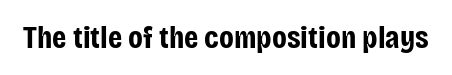
Note: no serifs on the glyphs. In terms of weight, the rendering is a true, heavy bold. Nothing unusual about the tracking: characters are spaced as the font intends. Do the characters align in a grid? No, the font is proportional. In terms of posture, this sample is upright. The glyphs are unaccompanied by any horizontal stroke below them.
